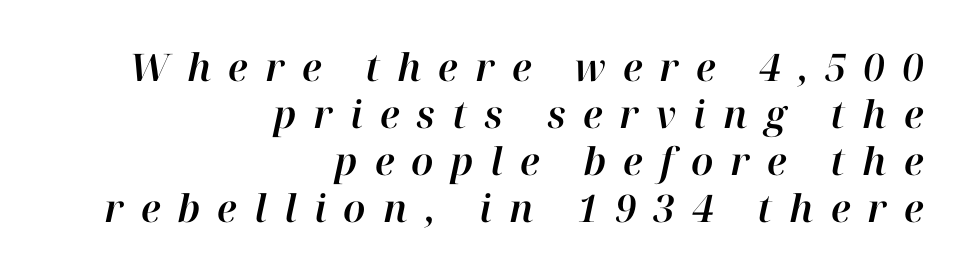
The image shows 38 px text type, italic (leaning right); set right-aligned, line spacing 1.24x, unusually wide letter spacing (+0.45 em), not underlined; high stroke contrast and a medium x-height.
